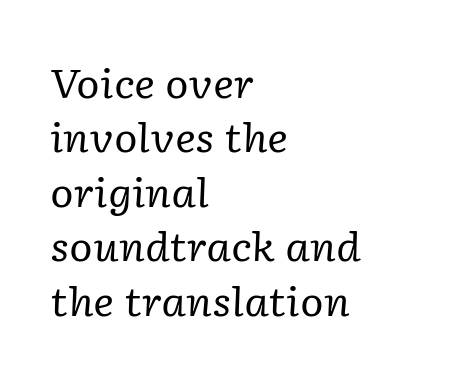
{"serif": "yes", "italic": "yes", "lean": "right", "slant_degrees": 2, "bold": "no", "weight": "regular", "width": "normal", "stroke_contrast": "low", "x_height": "medium", "monospaced": "no", "underline": "no", "align": "left", "line_spacing": "normal", "line_spacing_ratio": 1.36, "letter_spacing": "normal", "letter_spacing_em": 0.0, "glyph_px": 40}
